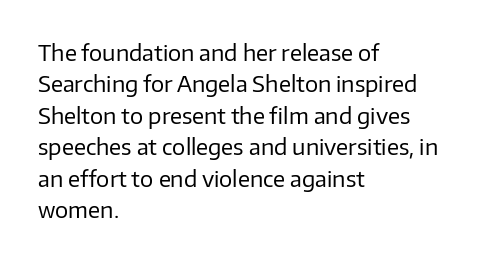
{"italic": "no", "bold": "no", "underline": "no", "align": "left", "line_spacing": "normal", "line_spacing_ratio": 1.43, "letter_spacing": "normal", "letter_spacing_em": 0.0, "glyph_px": 22}
